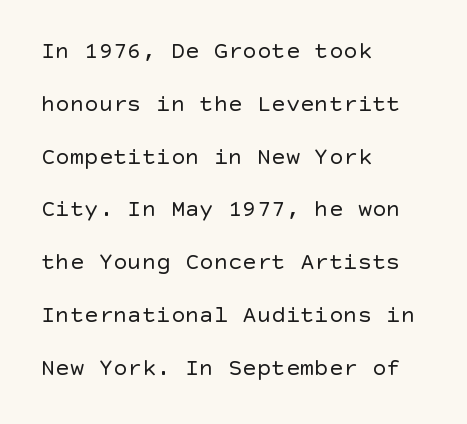
Q: Is the text bold? A: No.
Q: Is the text italic (slanted)? A: No, it is upright.
Q: Is the text underlined? A: No.
Q: How is the paragraph aligned? A: Left-aligned.
Q: Is the spacing between letters normal or unusually wide? A: Normal.
Q: Is the spacing between lines tight, normal or loose? A: Loose.
